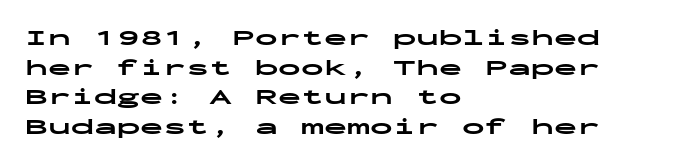
Q: Is the text bold? A: Yes.
Q: Is the text italic (slanted)? A: No, it is upright.
Q: Is the text underlined? A: No.
Q: How is the paragraph aligned? A: Left-aligned.
Q: Is the spacing between letters normal or unusually wide? A: Normal.
Q: Is the spacing between lines tight, normal or loose? A: Normal.
